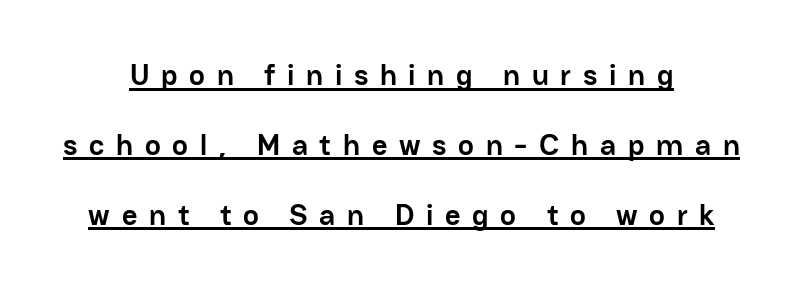
{"serif": "no", "italic": "no", "bold": "yes", "weight": "semibold", "width": "normal", "stroke_contrast": "low", "x_height": "medium", "monospaced": "no", "underline": "yes", "line_spacing": "loose", "line_spacing_ratio": 2.33, "letter_spacing": "wide", "letter_spacing_em": 0.39, "glyph_px": 30}
